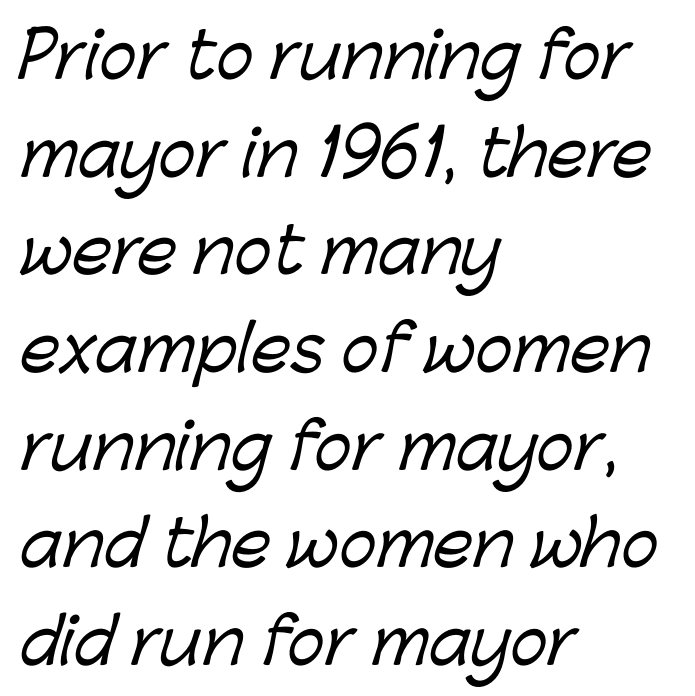
Q: Is the typeface a serif or a sans-serif typeface? A: Sans-serif.
Q: Is the text underlined? A: No.
Q: How is the paragraph aligned? A: Left-aligned.
Q: Is the spacing between letters normal or unusually wide? A: Normal.
Q: Is the spacing between lines tight, normal or loose? A: Normal.
Q: Width (condensed, normal, or wide)? A: Normal.
Q: Stroke contrast? A: Low.
Q: x-height? A: Medium.
Q: Monospaced? A: No.
